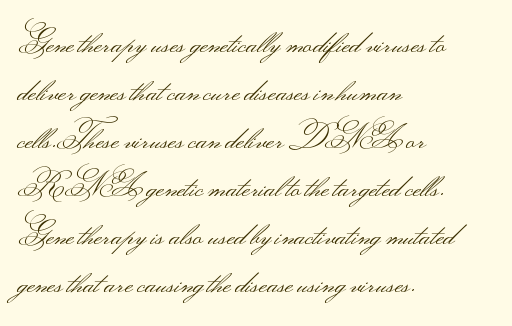
The image shows 31 px light, wide sans-serif type; set left-aligned, normal line spacing (1.55x), normal letter spacing, not underlined; medium stroke contrast.
